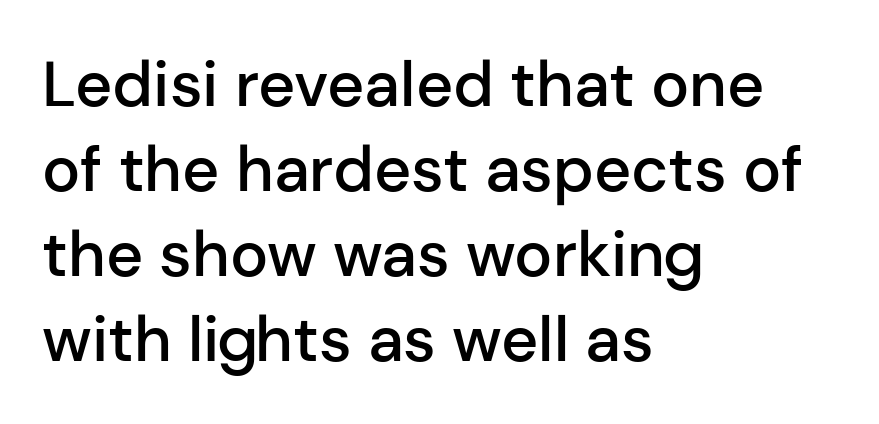
{"serif": "no", "italic": "no", "bold": "semi", "weight": "semibold", "width": "normal", "stroke_contrast": "low", "x_height": "medium", "monospaced": "no", "underline": "no", "align": "left", "line_spacing": "normal", "line_spacing_ratio": 1.33, "letter_spacing": "normal", "letter_spacing_em": 0.0, "glyph_px": 64}
